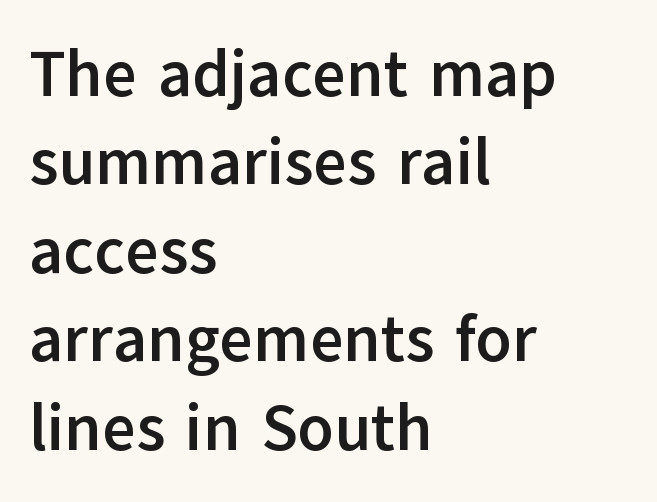
The letters stand straight up with perfectly vertical stems. The block of text has a typical density, with ordinary space between rows. The typesetter chose a ragged-right arrangement here. You could not count columns in this text — the font is proportionally spaced. Serifs: no, the terminals of the letterforms are clean. Is the letter spacing exaggerated? No — it looks like the ordinary default.
